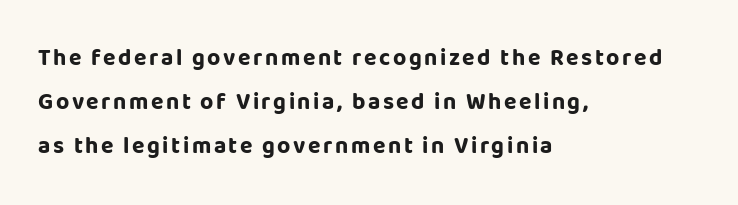
Q: Is the text bold? A: Yes.
Q: Is the text italic (slanted)? A: No, it is upright.
Q: Is the text underlined? A: No.
Q: How is the paragraph aligned? A: Left-aligned.
Q: Is the spacing between lines tight, normal or loose? A: Loose.
